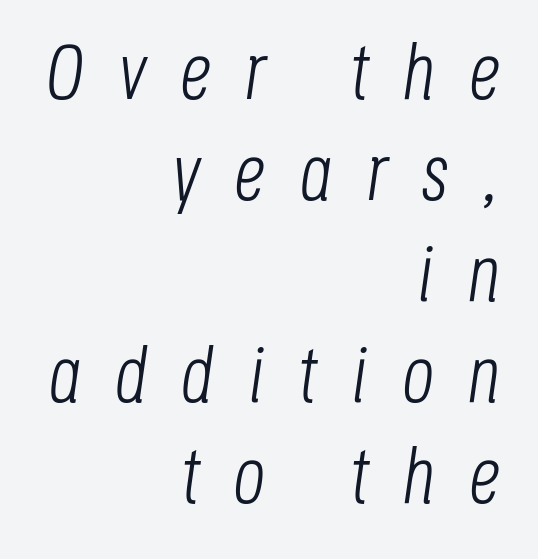
{"italic": "yes", "lean": "right", "slant_degrees": 8, "bold": "no", "weight": "light", "width": "condensed", "stroke_contrast": "low", "x_height": "large", "monospaced": "no", "underline": "no", "align": "right", "line_spacing": "normal", "line_spacing_ratio": 1.28, "letter_spacing": "wide", "letter_spacing_em": 0.43, "glyph_px": 79}
